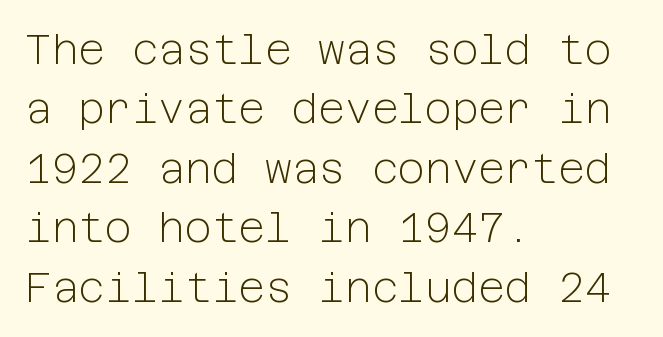
The image shows 41 px light sans-serif type, upright; set left-aligned, normal line spacing (1.45x), normal letter spacing, not underlined; low stroke contrast and a medium x-height.
